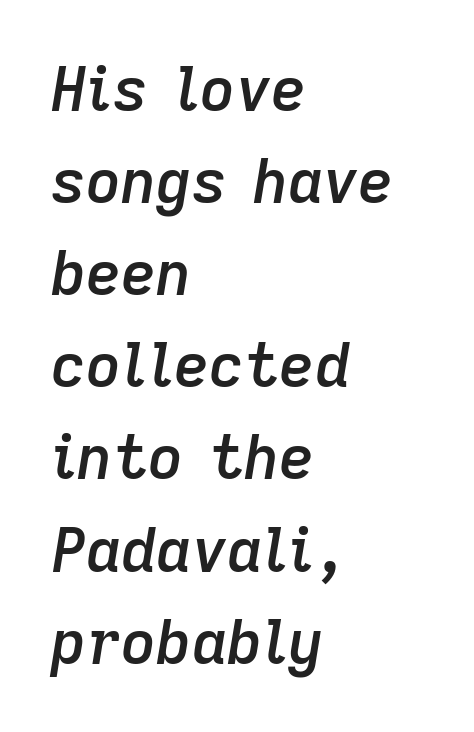
{"italic": "yes", "lean": "right", "slant_degrees": 9, "bold": "semi", "weight": "semibold", "width": "normal", "stroke_contrast": "low", "x_height": "medium", "monospaced": "no", "underline": "no", "align": "left", "line_spacing": "normal", "line_spacing_ratio": 1.51, "letter_spacing": "normal", "letter_spacing_em": 0.0, "glyph_px": 61}
